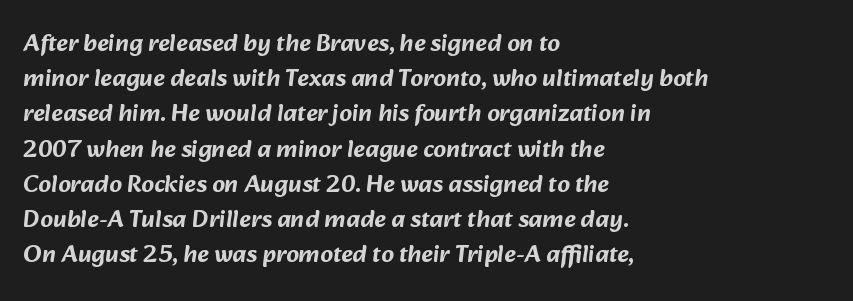
Q: Is the text underlined? A: No.
Q: How is the paragraph aligned? A: Left-aligned.
Q: Is the spacing between letters normal or unusually wide? A: Normal.
Q: Is the spacing between lines tight, normal or loose? A: Normal.
